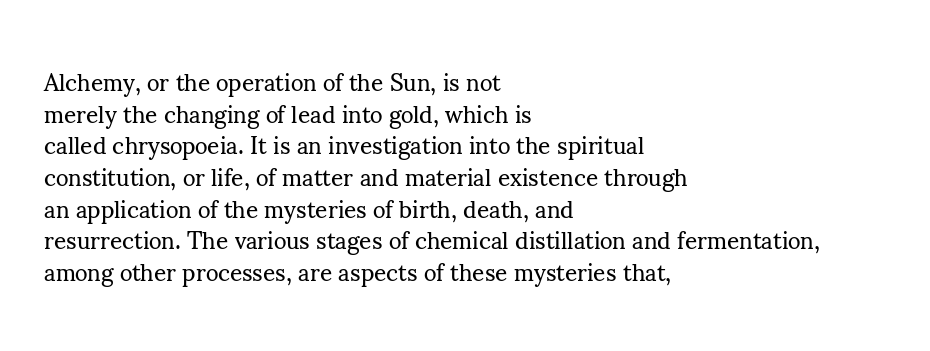
The image shows 24 px text type, upright; set left-aligned, normal line spacing (1.32x), normal letter spacing, not underlined.
